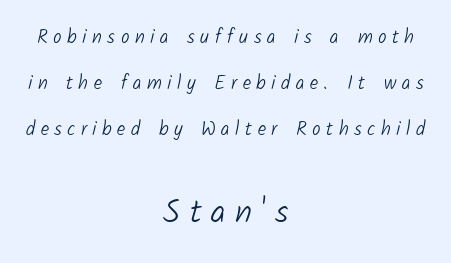
The image shows 33 px light sans-serif type; set centered, loose line spacing (2.43x), unusually wide letter spacing (+0.29 em), not underlined; the second (bottom) block is 1.74x larger; low stroke contrast and a medium x-height.
